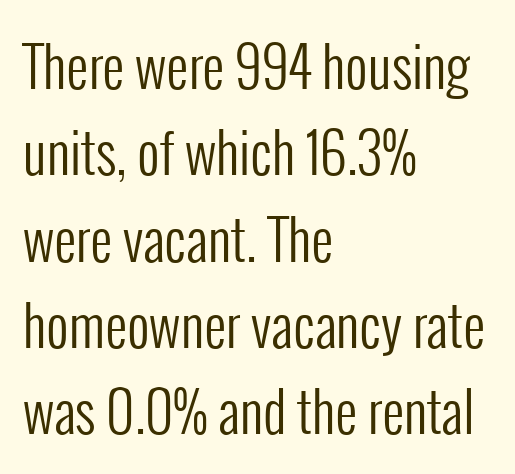
{"serif": "no", "italic": "no", "bold": "no", "weight": "regular", "width": "condensed", "stroke_contrast": "low", "x_height": "medium", "monospaced": "no", "underline": "no", "align": "left", "line_spacing": "normal", "line_spacing_ratio": 1.57, "letter_spacing": "normal", "letter_spacing_em": 0.0, "glyph_px": 55}
